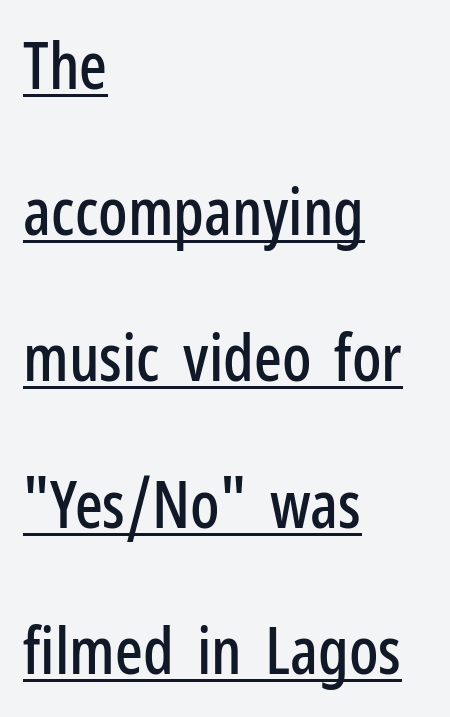
The image shows 65 px condensed sans-serif type, upright; set left-aligned, loose line spacing (2.25x), normal letter spacing, underlined; low stroke contrast and a medium x-height.
